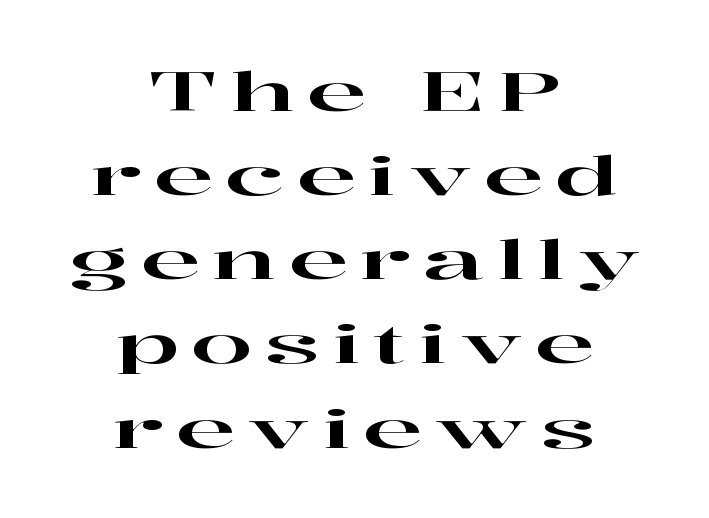
{"serif": "yes", "italic": "no", "width": "wide", "stroke_contrast": "high", "x_height": "medium", "monospaced": "no", "underline": "no", "align": "center", "line_spacing": "normal", "line_spacing_ratio": 1.53, "letter_spacing": "wide", "letter_spacing_em": 0.23, "glyph_px": 55}
